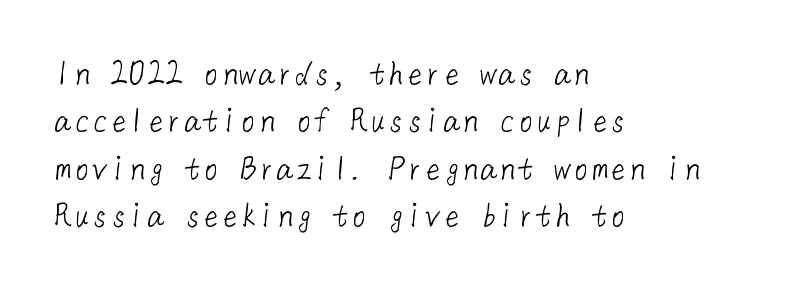
Q: Is the text bold? A: No.
Q: Is the typeface a serif or a sans-serif typeface? A: Sans-serif.
Q: Is the text underlined? A: No.
Q: How is the paragraph aligned? A: Left-aligned.
Q: Is the spacing between letters normal or unusually wide? A: Normal.
Q: Is the spacing between lines tight, normal or loose? A: Normal.
Q: Width (condensed, normal, or wide)? A: Normal.
Q: Stroke contrast? A: Low.
Q: x-height? A: Medium.
